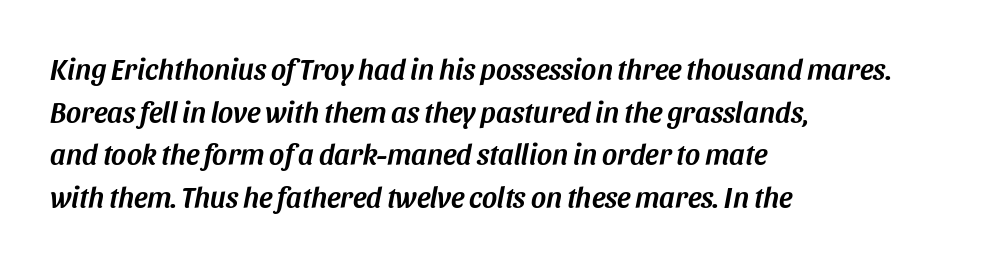
Q: Is the text italic (slanted)? A: Yes, it leans right by about 11 degrees.
Q: Is the text underlined? A: No.
Q: How is the paragraph aligned? A: Left-aligned.
Q: Is the spacing between letters normal or unusually wide? A: Normal.
Q: Is the spacing between lines tight, normal or loose? A: Normal.
Q: Width (condensed, normal, or wide)? A: Normal.
Q: Stroke contrast? A: Medium.
Q: x-height? A: Large.
Q: Monospaced? A: No.
